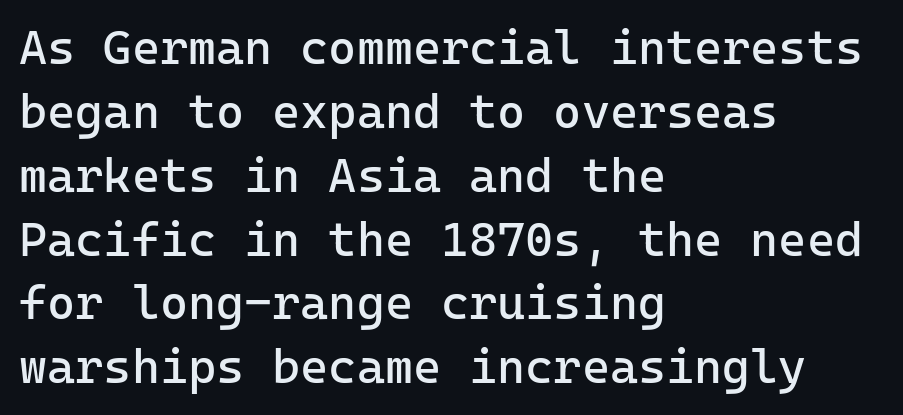
Q: Is the text bold? A: No.
Q: Is the text italic (slanted)? A: No, it is upright.
Q: Is the typeface a serif or a sans-serif typeface? A: Sans-serif.
Q: Is the text underlined? A: No.
Q: How is the paragraph aligned? A: Left-aligned.
Q: Is the spacing between letters normal or unusually wide? A: Normal.
Q: Is the spacing between lines tight, normal or loose? A: Normal.
Q: Width (condensed, normal, or wide)? A: Normal.
Q: Stroke contrast? A: Low.
Q: x-height? A: Medium.
Q: Monospaced? A: Yes.
